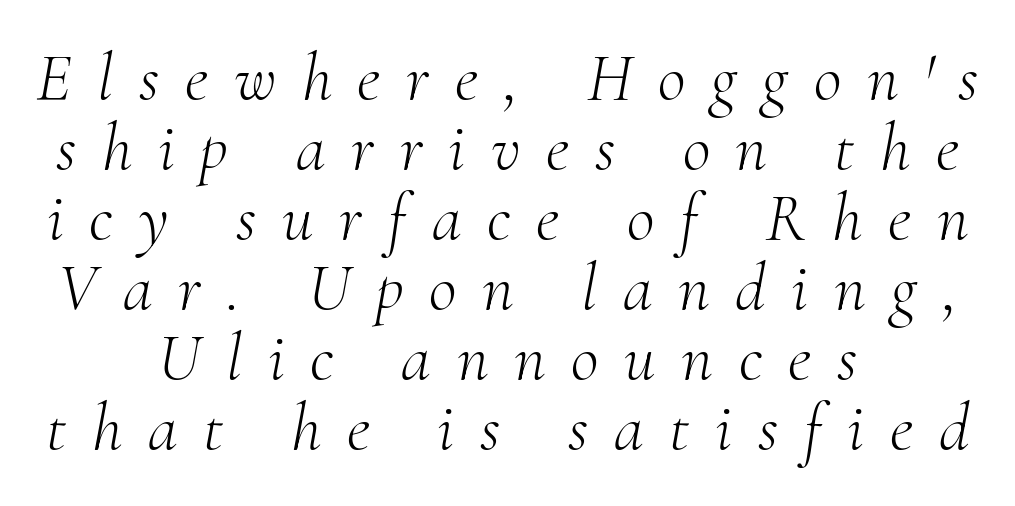
{"serif": "yes", "italic": "yes", "lean": "right", "slant_degrees": 10, "bold": "no", "weight": "light", "width": "normal", "stroke_contrast": "medium", "x_height": "small", "monospaced": "no", "underline": "no", "align": "center", "line_spacing": "tight", "line_spacing_ratio": 1.03, "letter_spacing": "wide", "letter_spacing_em": 0.38, "glyph_px": 68}
